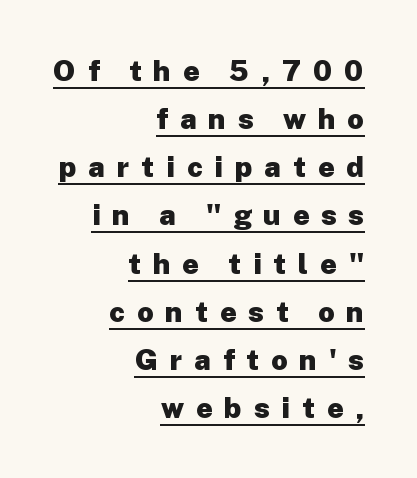
Q: Is the text bold? A: Yes.
Q: Is the text italic (slanted)? A: No, it is upright.
Q: Is the typeface a serif or a sans-serif typeface? A: Sans-serif.
Q: Is the text underlined? A: Yes.
Q: How is the paragraph aligned? A: Right-aligned.
Q: Is the spacing between letters normal or unusually wide? A: Unusually wide.
Q: Is the spacing between lines tight, normal or loose? A: Normal.
Q: Width (condensed, normal, or wide)? A: Normal.
Q: Stroke contrast? A: Low.
Q: x-height? A: Medium.
Q: Monospaced? A: No.
